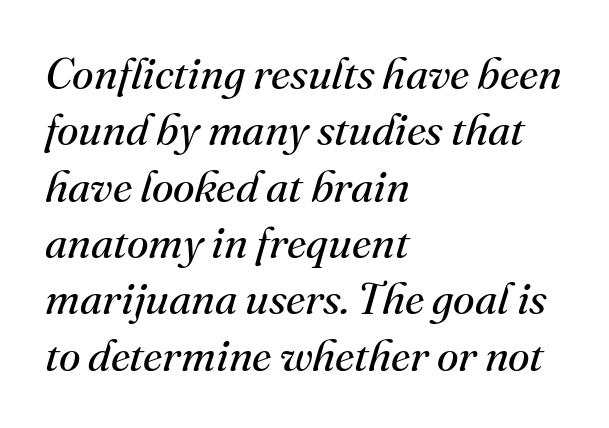
Anything drawn beneath the words? Only blank space. The axis of the letterforms is tilted away from vertical. The letters sit at their default tracking, neither squeezed nor spread. Normally led — the rows are evenly, conventionally spaced. These lines are rendered in a variable-pitch font.
